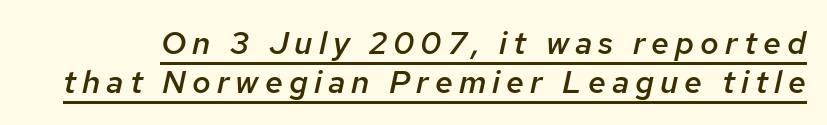
In terms of weight, the rendering is demibold, just under bold. The rendering uses the underline text-decoration. Note the varied advance widths — an 'i' is clearly narrower than an 'm'. Every character sits at an angle, as italics do.
